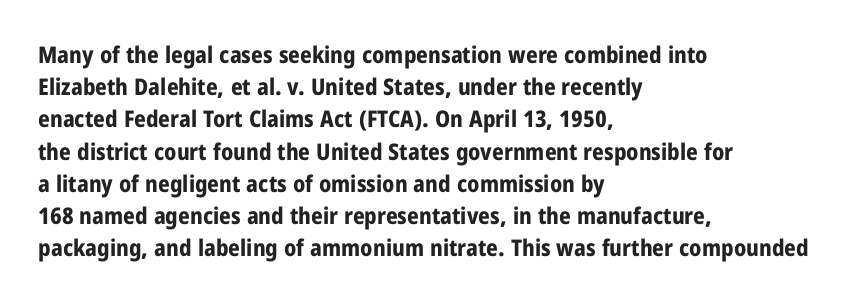
Q: Is the text bold? A: Yes.
Q: Is the text italic (slanted)? A: No, it is upright.
Q: Is the text underlined? A: No.
Q: How is the paragraph aligned? A: Left-aligned.
Q: Is the spacing between letters normal or unusually wide? A: Normal.
Q: Is the spacing between lines tight, normal or loose? A: Normal.
